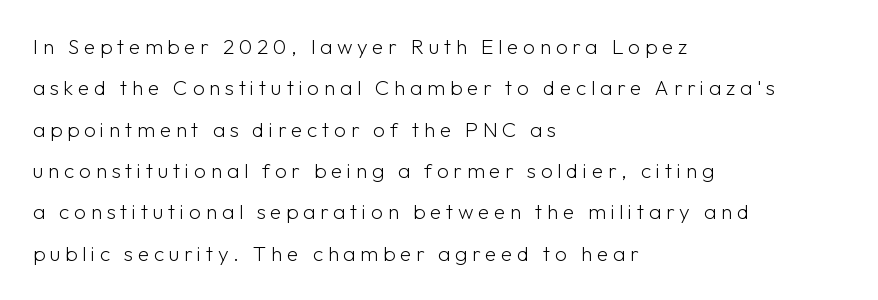
Q: Is the text bold? A: No.
Q: Is the text italic (slanted)? A: No, it is upright.
Q: Is the text underlined? A: No.
Q: How is the paragraph aligned? A: Left-aligned.
Q: Is the spacing between letters normal or unusually wide? A: Unusually wide.
Q: Is the spacing between lines tight, normal or loose? A: Loose.
